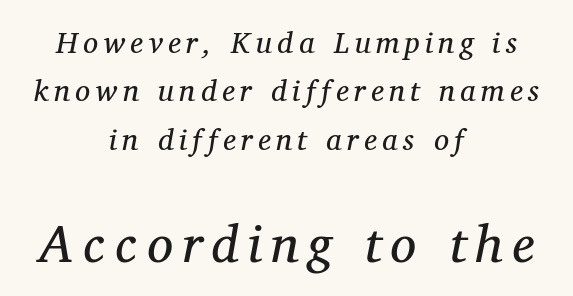
No letter is thick-stroked: the sample isn't bold. A typesetter would call this leading conventional body-copy spacing. Teacher's note: observe the equal gaps on both sides — that is centered alignment. No word sits above an underline.
